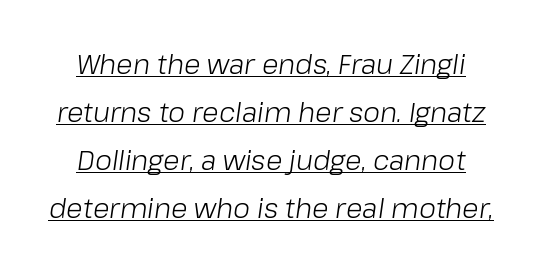
Q: Is the text bold? A: No.
Q: Is the text italic (slanted)? A: Yes, it leans right by about 8 degrees.
Q: Is the text underlined? A: Yes.
Q: Is the spacing between letters normal or unusually wide? A: Normal.
